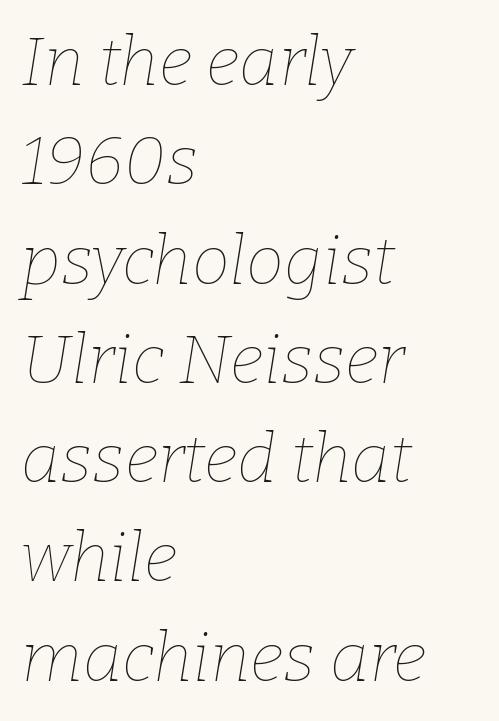
Q: Is the text bold? A: No.
Q: Is the text italic (slanted)? A: Yes, it leans right by about 9 degrees.
Q: Is the text underlined? A: No.
Q: How is the paragraph aligned? A: Left-aligned.
Q: Is the spacing between letters normal or unusually wide? A: Normal.
Q: Is the spacing between lines tight, normal or loose? A: Normal.
Q: Width (condensed, normal, or wide)? A: Normal.
Q: Stroke contrast? A: Low.
Q: x-height? A: Medium.
Q: Monospaced? A: No.
